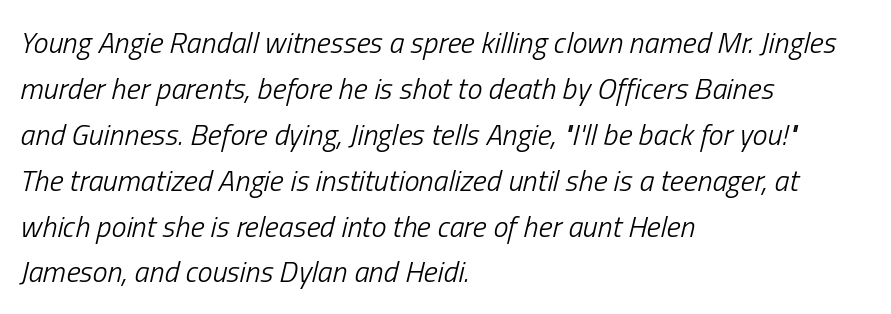
{"italic": "yes", "lean": "right", "slant_degrees": 13, "bold": "no", "weight": "light", "width": "condensed", "stroke_contrast": "low", "x_height": "medium", "monospaced": "no", "underline": "no", "align": "left", "line_spacing": "normal", "line_spacing_ratio": 1.53, "letter_spacing": "normal", "letter_spacing_em": 0.0, "glyph_px": 30}
